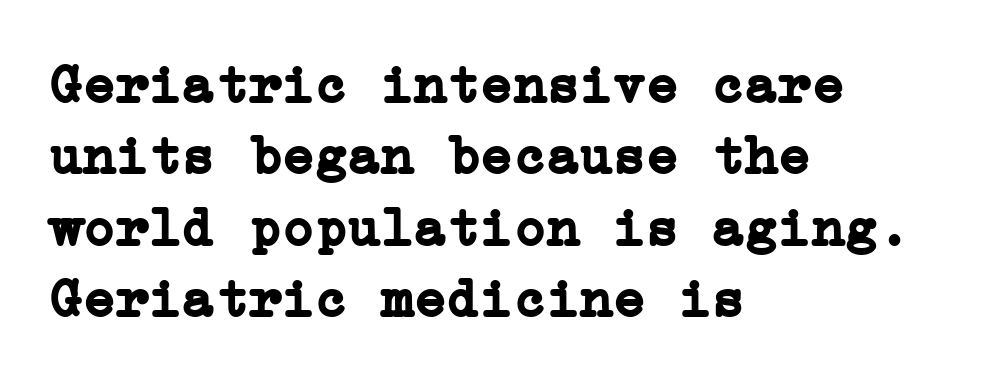
{"serif": "yes", "italic": "no", "bold": "yes", "weight": "semibold", "width": "normal", "stroke_contrast": "low", "x_height": "medium", "underline": "no", "align": "left", "line_spacing": "normal", "line_spacing_ratio": 1.3, "letter_spacing": "normal", "letter_spacing_em": 0.0, "glyph_px": 55}
